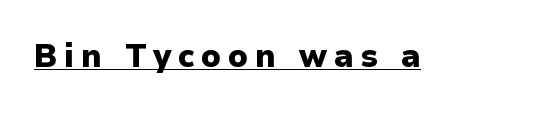
Q: Is the text bold? A: Yes.
Q: Is the text italic (slanted)? A: No, it is upright.
Q: Is the typeface a serif or a sans-serif typeface? A: Sans-serif.
Q: Is the text underlined? A: Yes.
Q: Is the spacing between letters normal or unusually wide? A: Unusually wide.
Q: Width (condensed, normal, or wide)? A: Normal.
Q: Stroke contrast? A: Low.
Q: x-height? A: Medium.
Q: Monospaced? A: No.
